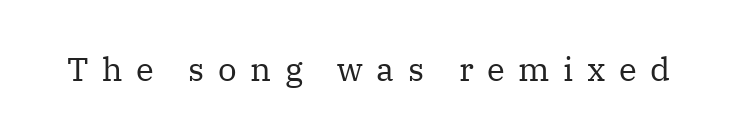
{"serif": "yes", "italic": "no", "bold": "no", "weight": "regular", "width": "normal", "stroke_contrast": "medium", "x_height": "medium", "monospaced": "no", "underline": "no", "letter_spacing": "wide", "letter_spacing_em": 0.41, "glyph_px": 33}
